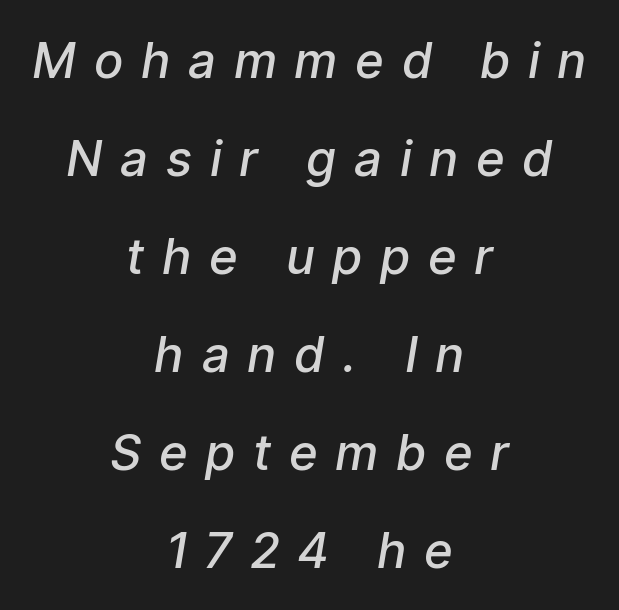
Unmarked baselines from the first word to the last. The rendering applies a slant to the glyphs. The passage shown has open, widely tracked lettering throughout. Think of a printed novel: that variable character pitch is what you see here.
